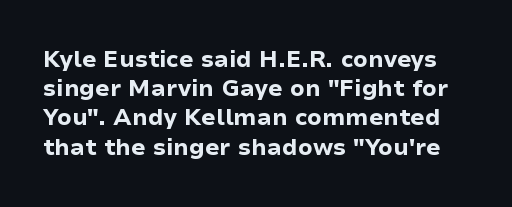
Compared with typical paragraphs, the rows here are spaced about the same. Quick note: not italic, upright. Typesetter's note: full bold, strokes at maximum text heaviness. What stands out about the letter spacing? Nothing — it is the standard amount. The strip under each line holds only bare page.
